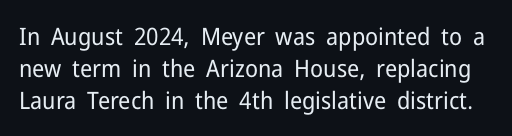
Q: Is the text bold? A: No.
Q: Is the text italic (slanted)? A: No, it is upright.
Q: Is the text underlined? A: No.
Q: Is the spacing between letters normal or unusually wide? A: Normal.
Q: Is the spacing between lines tight, normal or loose? A: Normal.
